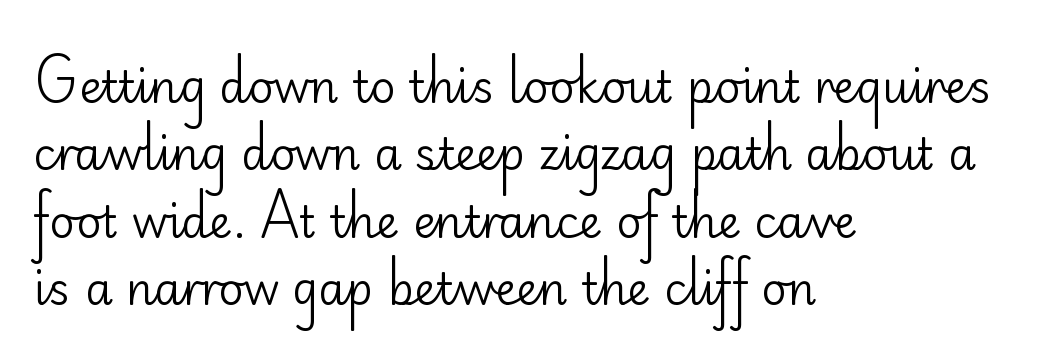
{"serif": "no", "italic": "no", "bold": "no", "weight": "regular", "width": "normal", "stroke_contrast": "low", "x_height": "small", "monospaced": "no", "underline": "no", "align": "left", "line_spacing": "normal", "line_spacing_ratio": 1.53, "letter_spacing": "normal", "letter_spacing_em": 0.0, "glyph_px": 44}
